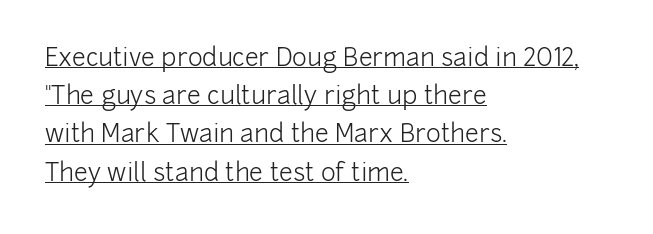
A typesetter would mark this as roman, not italic. Words appear dense and cohesive because spacing is normal. The block of text has a typical density, with ordinary space between rows. Somebody hit Ctrl+U on this one — the words are underlined. Stem width sits at or under what a default text font uses.
